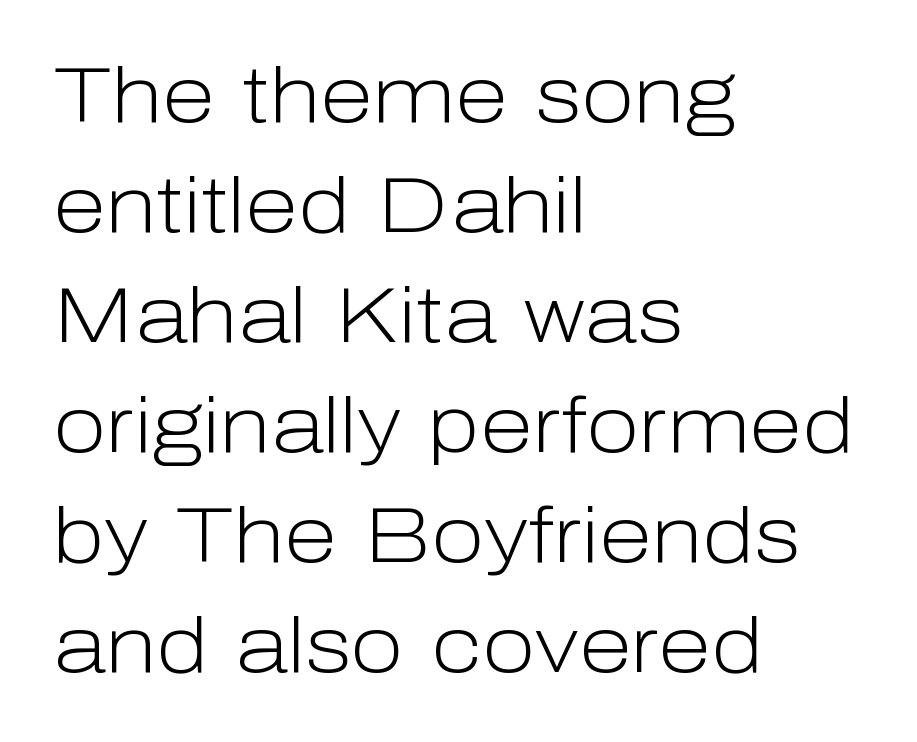
{"serif": "no", "italic": "no", "bold": "no", "weight": "light", "width": "normal", "stroke_contrast": "low", "x_height": "medium", "monospaced": "no", "underline": "no", "align": "left", "line_spacing": "normal", "line_spacing_ratio": 1.41, "letter_spacing": "normal", "letter_spacing_em": 0.0, "glyph_px": 78}
